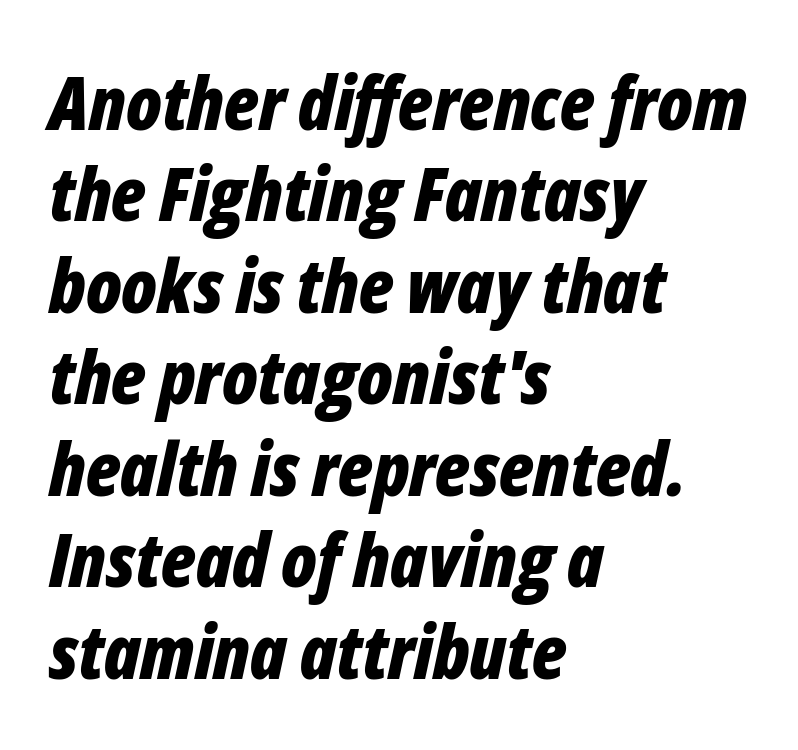
Q: Is the text bold? A: Yes.
Q: Is the text italic (slanted)? A: Yes, it leans right by about 12 degrees.
Q: Is the text underlined? A: No.
Q: How is the paragraph aligned? A: Left-aligned.
Q: Is the spacing between letters normal or unusually wide? A: Normal.
Q: Width (condensed, normal, or wide)? A: Condensed.
Q: Stroke contrast? A: Low.
Q: x-height? A: Medium.
Q: Monospaced? A: No.
